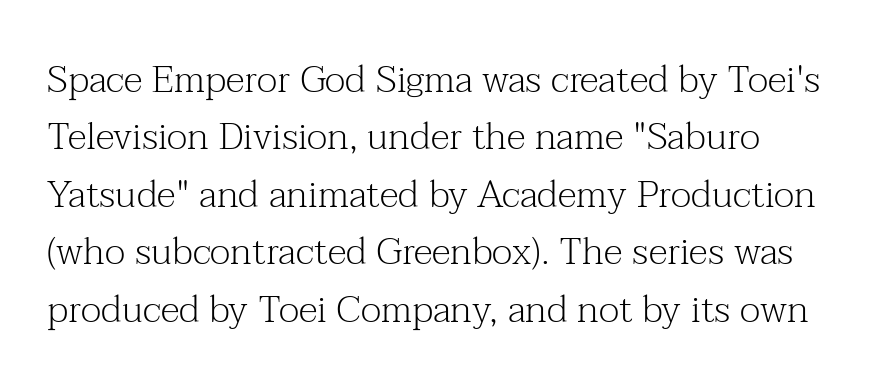
This sample uses an upright cut, with every glyph sitting square on the baseline. Type without underlining. Is this a fixed-width face? No — the glyphs have proportional, varying widths. Bold? No — there's no thickening of the strokes. This is serif lettering, the kind often seen in printed books. Horizontal bands of white between lines are of average thickness.
